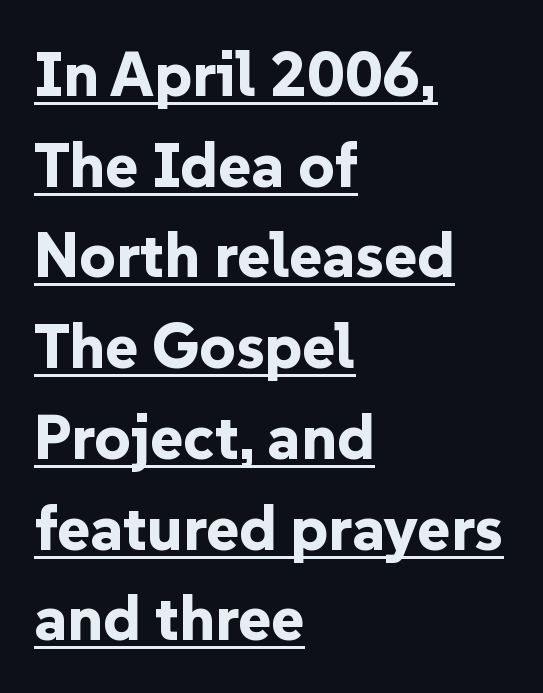
The image shows 63 px bold sans-serif type, upright; set left-aligned, normal line spacing (1.44x), normal letter spacing, underlined; low stroke contrast and a medium x-height.
